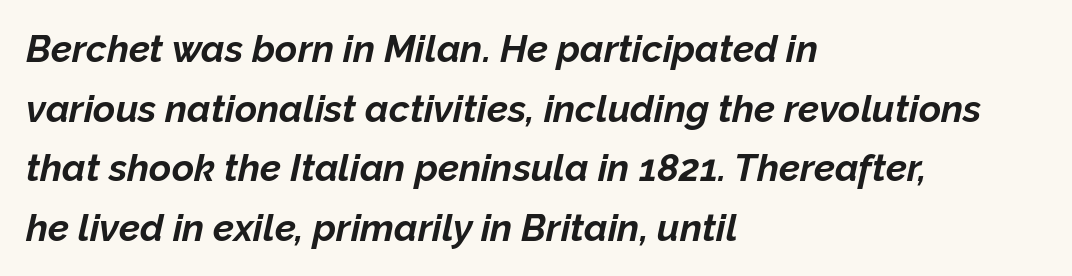
The words here are not underlined. This rendering uses left alignment, leaving the right contour irregular. A typesetter would call this proportional, since set widths differ per character. A typesetter would call this zero additional tracking.
